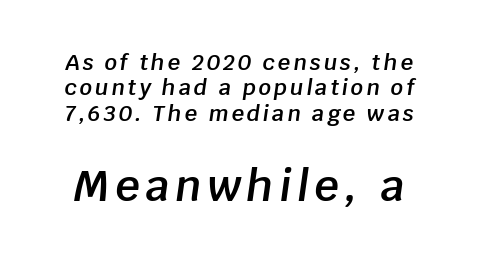
The image shows 43 px semibold type, italic (leaning right); set tight line spacing (1.15x), not underlined; the second (bottom) block is 1.95x larger; low stroke contrast and a large x-height.
